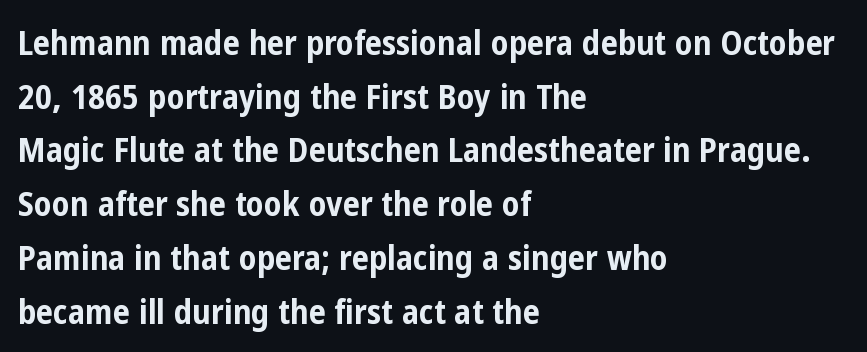
{"serif": "no", "italic": "no", "bold": "yes", "weight": "bold", "width": "condensed", "stroke_contrast": "low", "x_height": "medium", "monospaced": "no", "underline": "no", "align": "left", "line_spacing": "normal", "line_spacing_ratio": 1.58, "letter_spacing": "normal", "letter_spacing_em": 0.0, "glyph_px": 34}
